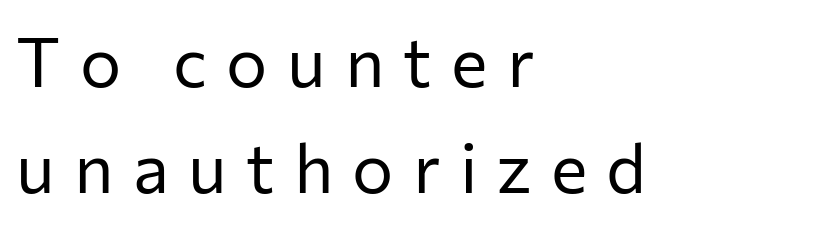
{"serif": "no", "italic": "no", "bold": "no", "weight": "regular", "width": "normal", "stroke_contrast": "low", "x_height": "medium", "monospaced": "no", "underline": "no", "align": "left", "line_spacing": "normal", "line_spacing_ratio": 1.54, "letter_spacing": "wide", "letter_spacing_em": 0.28, "glyph_px": 69}
